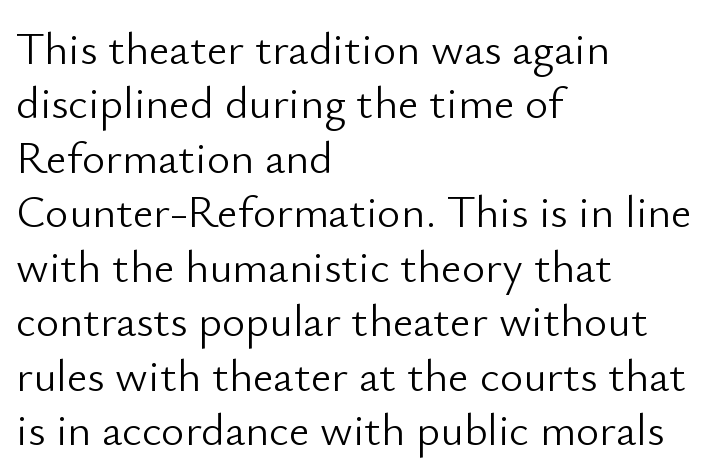
{"serif": "no", "italic": "no", "bold": "no", "weight": "light", "width": "normal", "stroke_contrast": "low", "x_height": "small", "monospaced": "no", "underline": "no", "align": "left", "line_spacing_ratio": 1.21, "letter_spacing": "normal", "letter_spacing_em": 0.0, "glyph_px": 45}
